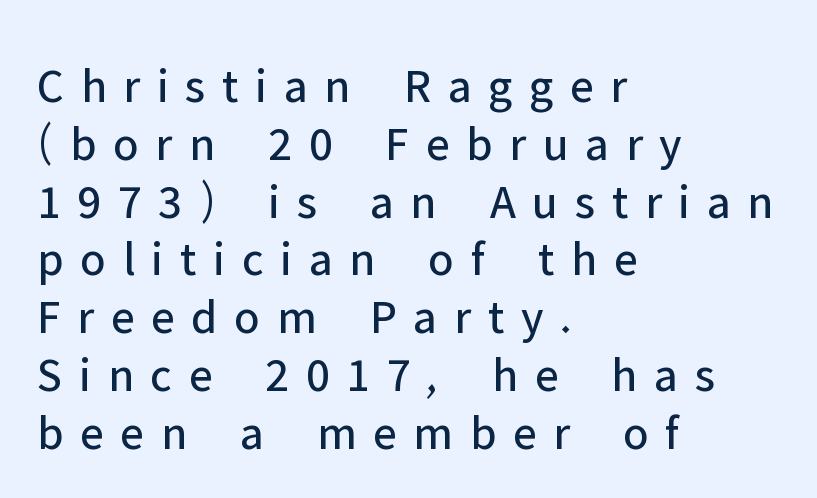
Here the designer chose a conventional face with non-uniform glyph widths. These lines stack with their left ends in a neat column. Classification — sans serif. The foot of each line stays bare and open.
